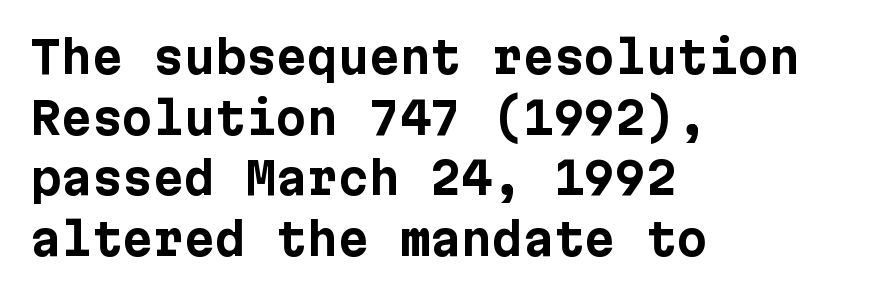
Line beginnings align vertically; line endings do not. In terms of letterform style, serifs are entirely absent. Does the leading feel generous? No, just average. The lettering stays uniformly vertical, giving the passage a roman look. The letterforms sit shoulder to shoulder at normal distance.
